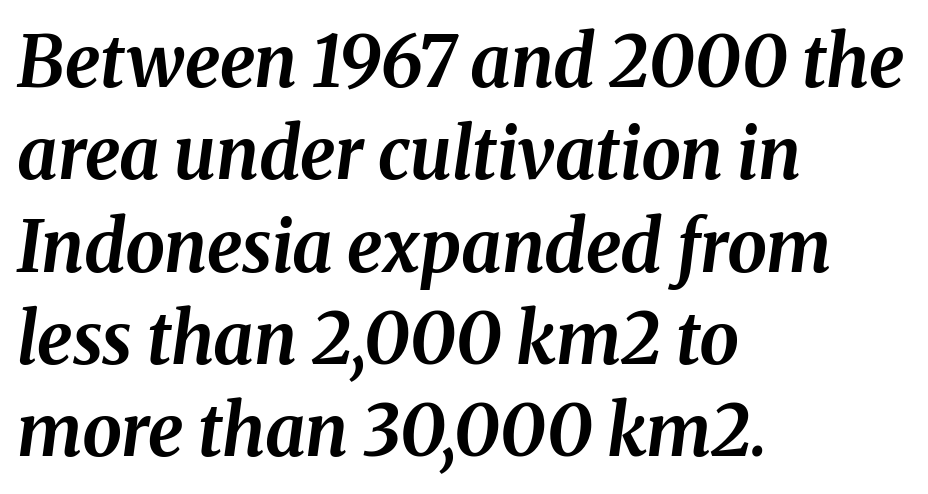
{"italic": "yes", "lean": "right", "slant_degrees": 8, "bold": "yes", "weight": "bold", "width": "normal", "stroke_contrast": "medium", "x_height": "medium", "monospaced": "no", "underline": "no", "align": "left", "line_spacing": "normal", "line_spacing_ratio": 1.3, "letter_spacing": "normal", "letter_spacing_em": 0.0, "glyph_px": 71}
